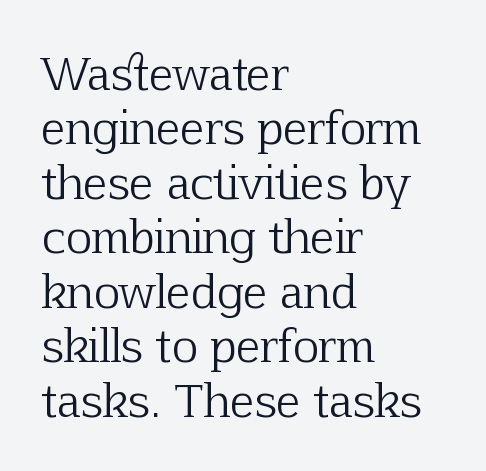
Q: Is the text bold? A: No.
Q: Is the text italic (slanted)? A: No, it is upright.
Q: Is the typeface a serif or a sans-serif typeface? A: Serif.
Q: Is the text underlined? A: No.
Q: How is the paragraph aligned? A: Left-aligned.
Q: Is the spacing between letters normal or unusually wide? A: Normal.
Q: Width (condensed, normal, or wide)? A: Normal.
Q: Stroke contrast? A: Low.
Q: x-height? A: Medium.
Q: Monospaced? A: No.
